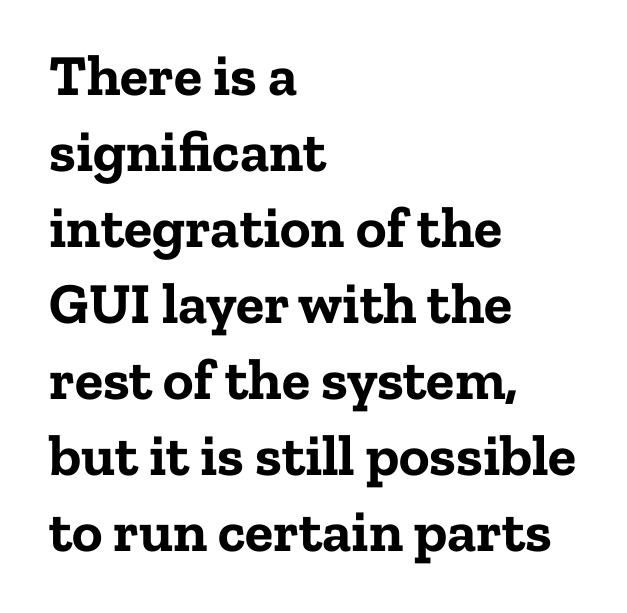
The image shows 58 px bold serif type, upright; set left-aligned, normal line spacing (1.31x), normal letter spacing, not underlined; low stroke contrast and a medium x-height.
